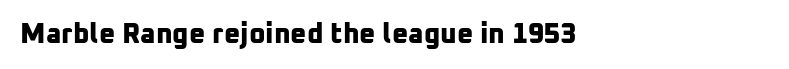
{"serif": "no", "bold": "yes", "weight": "bold", "width": "normal", "stroke_contrast": "low", "x_height": "medium", "monospaced": "no", "underline": "no", "align": "left", "letter_spacing": "normal", "letter_spacing_em": 0.0, "glyph_px": 28}
